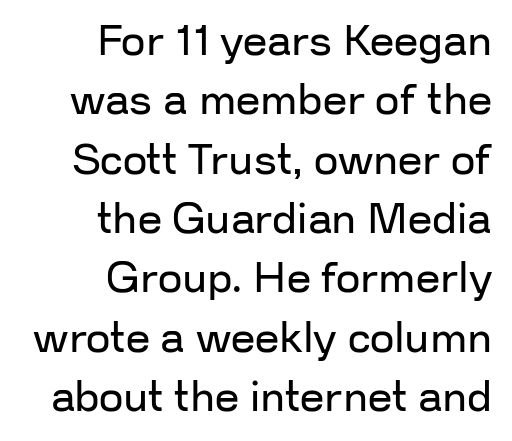
The image shows 43 px regular-weight sans-serif type, upright; set right-aligned, normal line spacing (1.38x), normal letter spacing, not underlined; low stroke contrast and a medium x-height.
